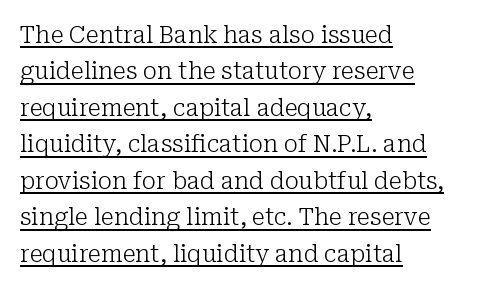
Is the stroke heavy? The answer is a plain regular-or-lighter. If you drew a line through each stem, it would be perfectly vertical. Vertical spacing — default. A classic flush-left, rag-right setting is used for this passage.
